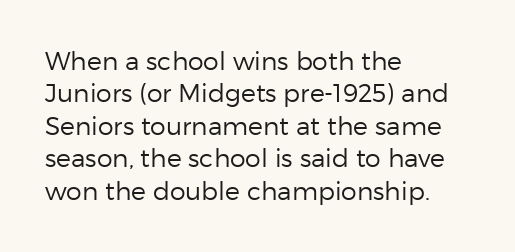
Q: Is the text bold? A: No.
Q: Is the text italic (slanted)? A: No, it is upright.
Q: Is the text underlined? A: No.
Q: How is the paragraph aligned? A: Left-aligned.
Q: Is the spacing between letters normal or unusually wide? A: Normal.
Q: Is the spacing between lines tight, normal or loose? A: Normal.
